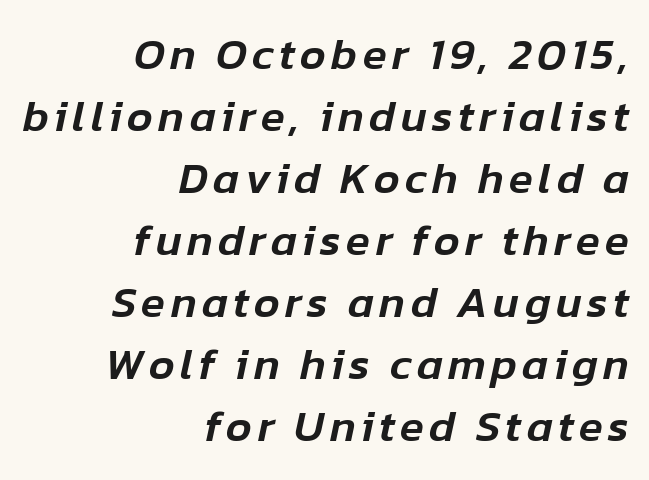
Q: Is the text italic (slanted)? A: Yes, it leans right by about 12 degrees.
Q: Is the text underlined? A: No.
Q: How is the paragraph aligned? A: Right-aligned.
Q: Is the spacing between lines tight, normal or loose? A: Normal.
Q: Width (condensed, normal, or wide)? A: Normal.
Q: Stroke contrast? A: Low.
Q: x-height? A: Medium.
Q: Monospaced? A: No.
